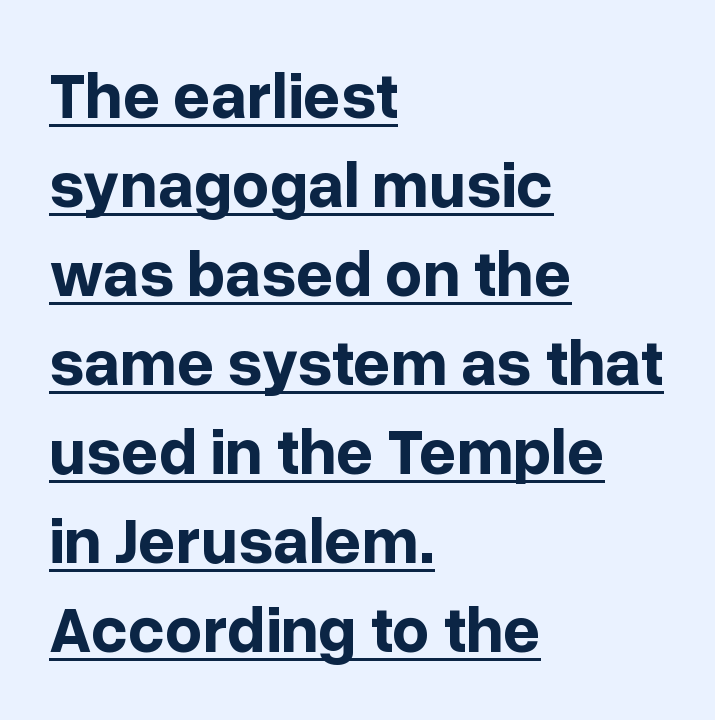
Q: Is the text bold? A: Yes.
Q: Is the text italic (slanted)? A: No, it is upright.
Q: Is the typeface a serif or a sans-serif typeface? A: Sans-serif.
Q: Is the text underlined? A: Yes.
Q: How is the paragraph aligned? A: Left-aligned.
Q: Is the spacing between letters normal or unusually wide? A: Normal.
Q: Is the spacing between lines tight, normal or loose? A: Normal.
Q: Width (condensed, normal, or wide)? A: Normal.
Q: Stroke contrast? A: Low.
Q: x-height? A: Medium.
Q: Monospaced? A: No.
